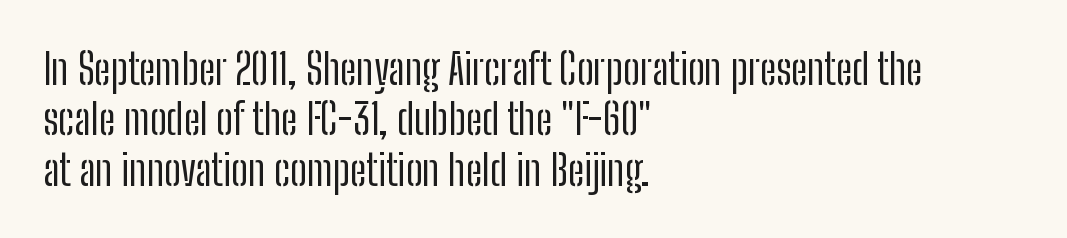
Q: Is the text bold? A: No.
Q: Is the text italic (slanted)? A: No, it is upright.
Q: Is the typeface a serif or a sans-serif typeface? A: Sans-serif.
Q: Is the text underlined? A: No.
Q: How is the paragraph aligned? A: Left-aligned.
Q: Is the spacing between letters normal or unusually wide? A: Normal.
Q: Width (condensed, normal, or wide)? A: Condensed.
Q: Stroke contrast? A: Low.
Q: x-height? A: Medium.
Q: Monospaced? A: No.
